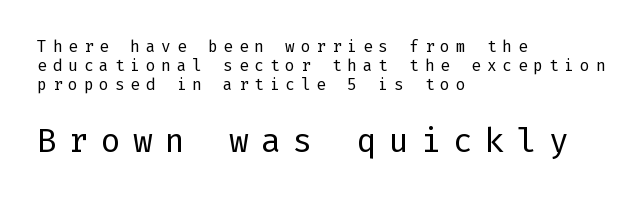
The image shows 33 px regular-weight sans-serif type, upright; set left-aligned, line spacing 1.2x, unusually wide letter spacing (+0.37 em), not underlined; the second (bottom) block is 2.06x larger; low stroke contrast and a medium x-height.
